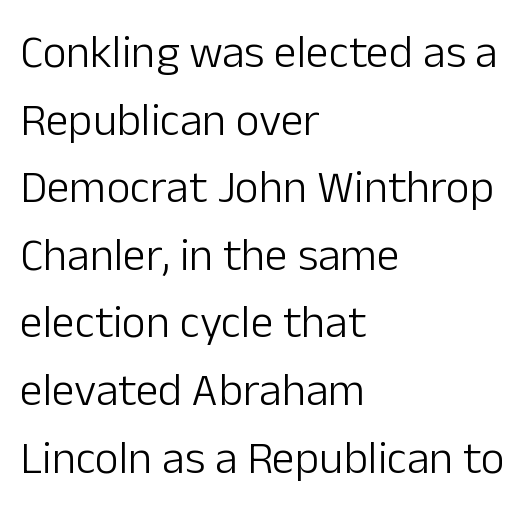
Q: Is the text bold? A: No.
Q: Is the text italic (slanted)? A: No, it is upright.
Q: Is the typeface a serif or a sans-serif typeface? A: Sans-serif.
Q: Is the text underlined? A: No.
Q: How is the paragraph aligned? A: Left-aligned.
Q: Is the spacing between letters normal or unusually wide? A: Normal.
Q: Is the spacing between lines tight, normal or loose? A: Normal.
Q: Width (condensed, normal, or wide)? A: Normal.
Q: Stroke contrast? A: Low.
Q: x-height? A: Medium.
Q: Monospaced? A: No.
